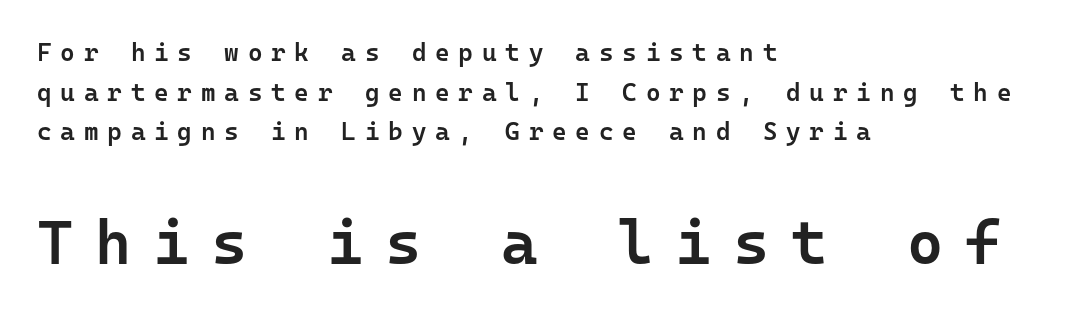
Q: Is the text bold? A: Semi-bold.
Q: Is the text italic (slanted)? A: No, it is upright.
Q: Is the typeface a serif or a sans-serif typeface? A: Sans-serif.
Q: Is the text underlined? A: No.
Q: How is the paragraph aligned? A: Left-aligned.
Q: Is the spacing between letters normal or unusually wide? A: Unusually wide.
Q: Is the spacing between lines tight, normal or loose? A: Normal.
Q: Which block of text is set in a larger size, the first (top) or the second (bottom)? A: The second (bottom) one.
Q: Width (condensed, normal, or wide)? A: Normal.
Q: Stroke contrast? A: Low.
Q: x-height? A: Medium.
Q: Monospaced? A: Yes.
